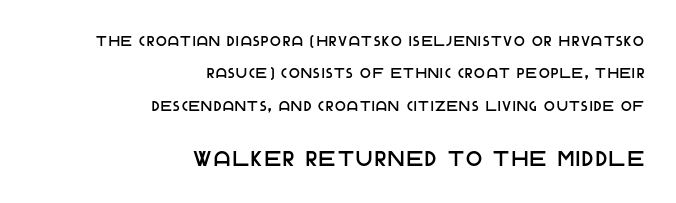
Does the leading feel generous? Absolutely, it's lavish. Line endings align vertically; line beginnings do not. Whoever set this made the second block the dominant, larger element. The space directly below the letters is spotless. The specimen reads as upright at a glance.
